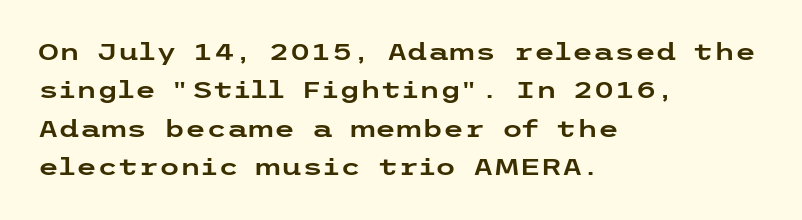
{"italic": "no", "underline": "no", "align": "left", "line_spacing": "normal", "line_spacing_ratio": 1.6, "letter_spacing": "normal", "letter_spacing_em": 0.0, "glyph_px": 24}
